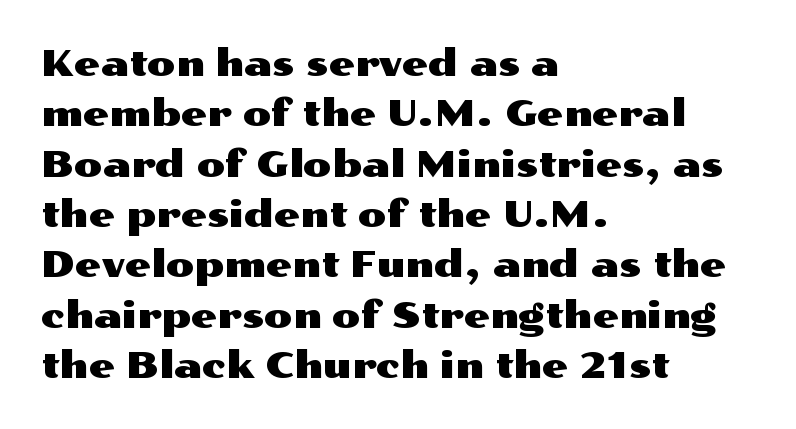
The image shows 37 px wide sans-serif type, upright; set left-aligned, normal line spacing (1.36x), normal letter spacing, not underlined; medium stroke contrast and a medium x-height.
